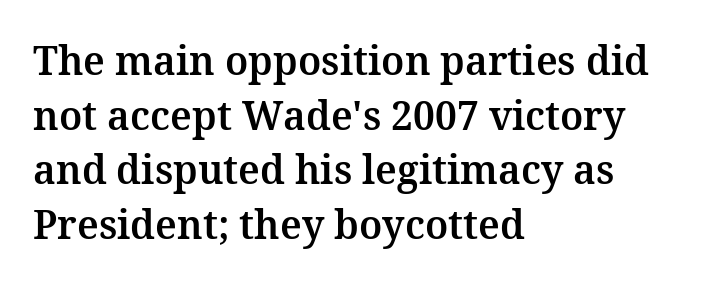
{"serif": "yes", "italic": "no", "width": "normal", "stroke_contrast": "medium", "x_height": "medium", "monospaced": "no", "underline": "no", "align": "left", "line_spacing": "normal", "line_spacing_ratio": 1.4, "letter_spacing": "normal", "letter_spacing_em": 0.0, "glyph_px": 39}
